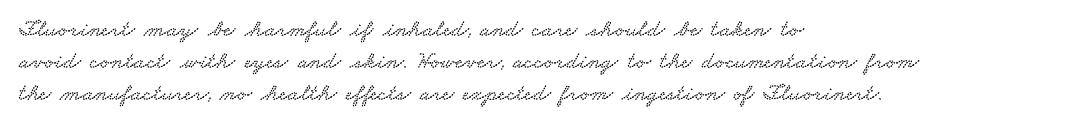
Q: Is the text underlined? A: No.
Q: How is the paragraph aligned? A: Left-aligned.
Q: Is the spacing between letters normal or unusually wide? A: Normal.
Q: Is the spacing between lines tight, normal or loose? A: Normal.
